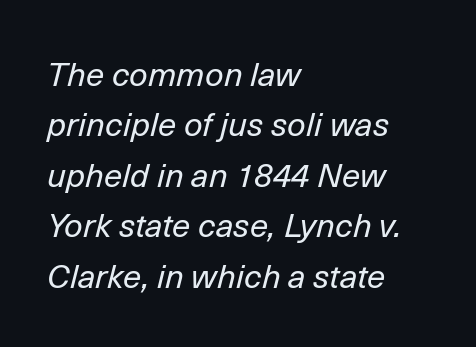
Q: Is the text bold? A: No.
Q: Is the text italic (slanted)? A: Yes, it leans right by about 14 degrees.
Q: Is the text underlined? A: No.
Q: How is the paragraph aligned? A: Left-aligned.
Q: Is the spacing between letters normal or unusually wide? A: Normal.
Q: Is the spacing between lines tight, normal or loose? A: Normal.
Q: Width (condensed, normal, or wide)? A: Normal.
Q: Stroke contrast? A: Low.
Q: x-height? A: Medium.
Q: Monospaced? A: No.
